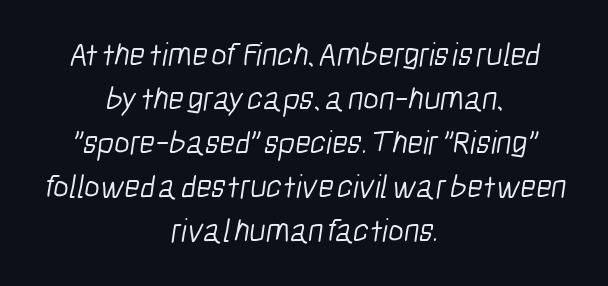
The rendering shows plain stroke endings on the letterforms — a sans-serif design. Normally led — the rows are evenly, conventionally spaced. Observe the ordinary spacing: letters are neighbours, not strangers. Centered paragraph, ragged on both sides. No word sits above an underline. These lines are rendered in a variable-pitch font.
